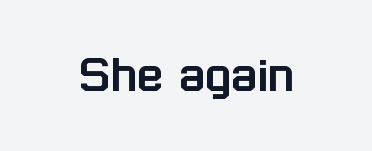
Q: Is the text italic (slanted)? A: No, it is upright.
Q: Is the typeface a serif or a sans-serif typeface? A: Sans-serif.
Q: Is the text underlined? A: No.
Q: Is the spacing between letters normal or unusually wide? A: Normal.
Q: Width (condensed, normal, or wide)? A: Normal.
Q: Stroke contrast? A: Low.
Q: x-height? A: Medium.
Q: Monospaced? A: No.
